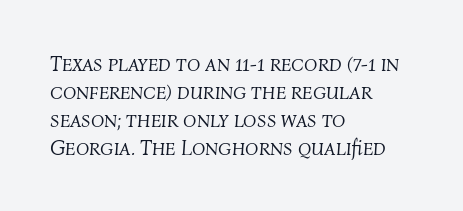
Every row of glyphs begins at an identical x-position on the left. The passage shown stacks its lines at a standard gap. The font's italic variant was chosen for this text. The weight tops out at a normal text grade. The passage shown is not underscored anywhere. What stands out about the letter spacing? Nothing — it is the standard amount.
